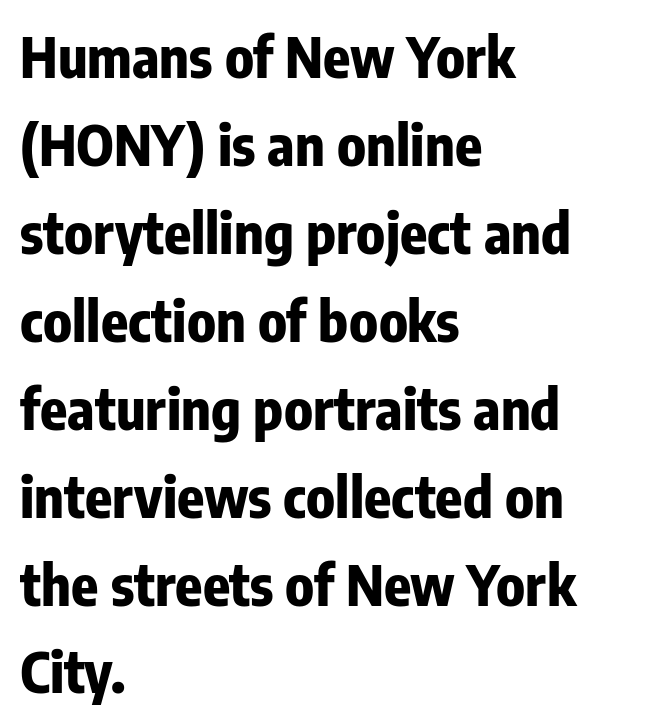
The image shows 56 px bold, condensed sans-serif type, upright; set left-aligned, normal line spacing (1.57x), normal letter spacing, not underlined; low stroke contrast and a medium x-height.
